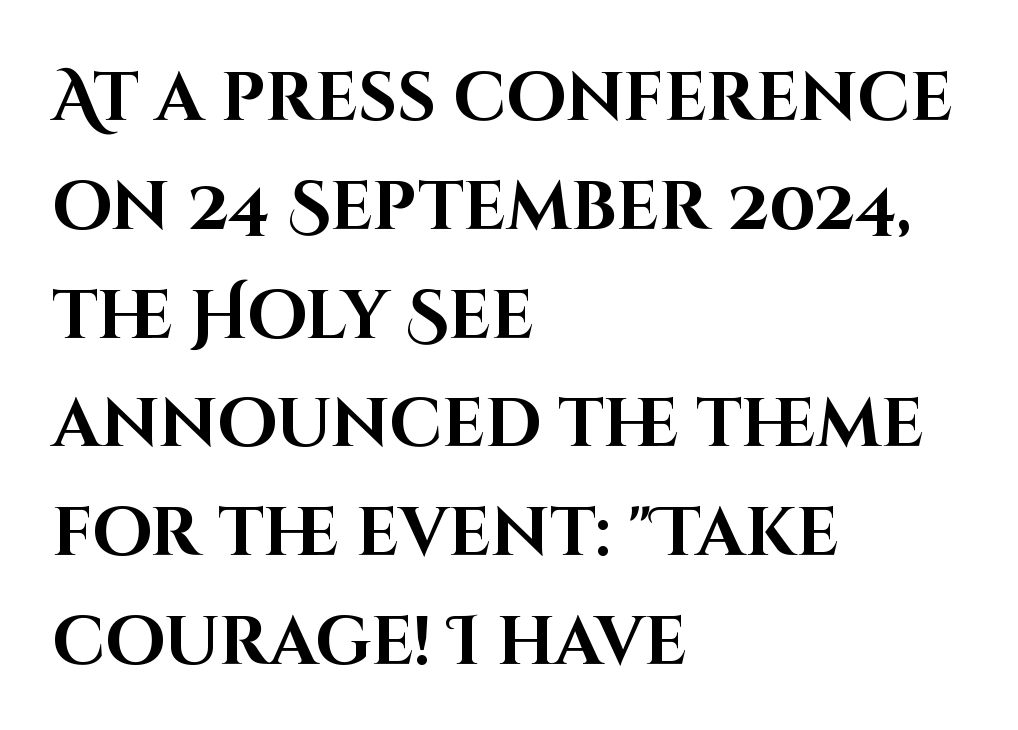
Q: Is the text bold? A: Yes.
Q: Is the text italic (slanted)? A: No, it is upright.
Q: Is the typeface a serif or a sans-serif typeface? A: Sans-serif.
Q: Is the text underlined? A: No.
Q: How is the paragraph aligned? A: Left-aligned.
Q: Is the spacing between letters normal or unusually wide? A: Normal.
Q: Is the spacing between lines tight, normal or loose? A: Normal.
Q: Width (condensed, normal, or wide)? A: Normal.
Q: Stroke contrast? A: High.
Q: x-height? A: Large.
Q: Monospaced? A: No.
